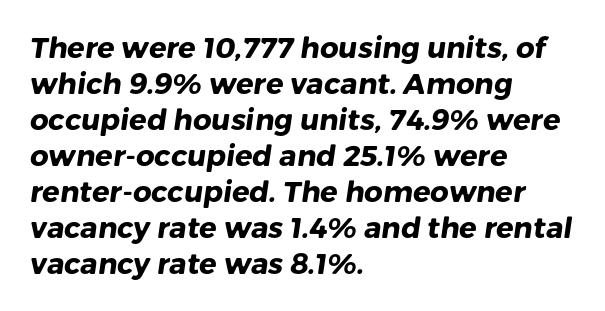
The image shows 29 px heavy sans-serif type; set left-aligned, line spacing 1.24x, normal letter spacing, not underlined; low stroke contrast and a medium x-height.
